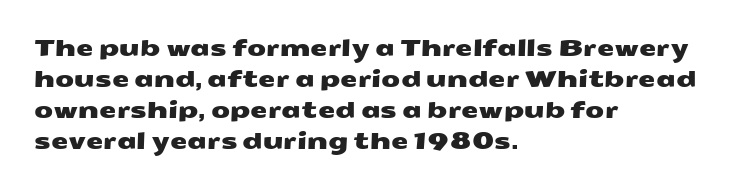
Q: Is the text underlined? A: No.
Q: How is the paragraph aligned? A: Left-aligned.
Q: Is the spacing between letters normal or unusually wide? A: Normal.
Q: Is the spacing between lines tight, normal or loose? A: Normal.
